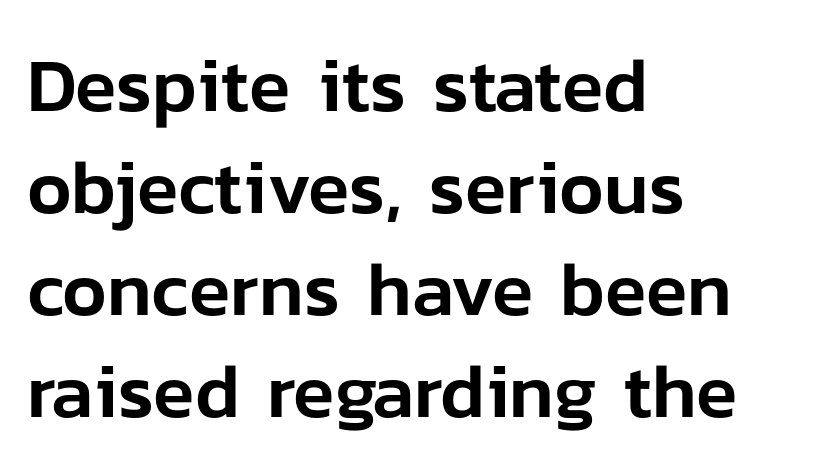
I'd call this a sans setting — the letters go barefoot. Compared with typical paragraphs, the rows here are spaced about the same. The lines are quadded left. Do the letters lean? They stand straight. Looks like regular typesetting: each glyph gets only the width it needs. The letters sit at their default tracking, neither squeezed nor spread.
